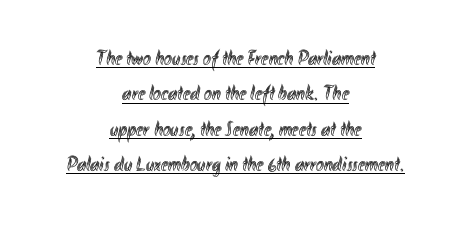
The image shows 21 px text type; set centered, normal line spacing (1.68x), normal letter spacing, underlined.
